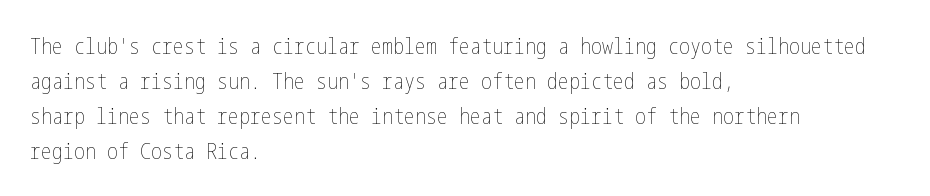
{"italic": "no", "bold": "no", "underline": "no", "align": "left", "line_spacing": "normal", "line_spacing_ratio": 1.59, "letter_spacing": "normal", "letter_spacing_em": 0.0, "glyph_px": 22}
